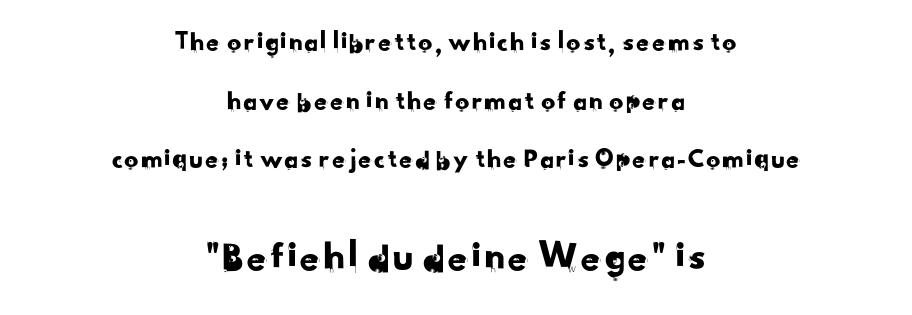
If you folded the block vertically in half, each line would mirror itself in length. Looks like regular typesetting: each glyph gets only the width it needs. The gaps between neighbouring characters are ordinary and unremarkable. Beneath every word, the page is bare.
